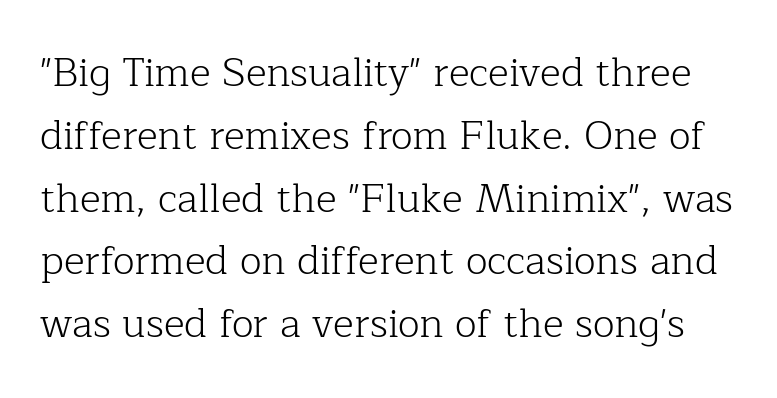
Q: Is the text bold? A: No.
Q: Is the text italic (slanted)? A: No, it is upright.
Q: Is the typeface a serif or a sans-serif typeface? A: Serif.
Q: Is the text underlined? A: No.
Q: Is the spacing between letters normal or unusually wide? A: Normal.
Q: Is the spacing between lines tight, normal or loose? A: Normal.
Q: Width (condensed, normal, or wide)? A: Normal.
Q: Stroke contrast? A: Low.
Q: x-height? A: Medium.
Q: Monospaced? A: No.
